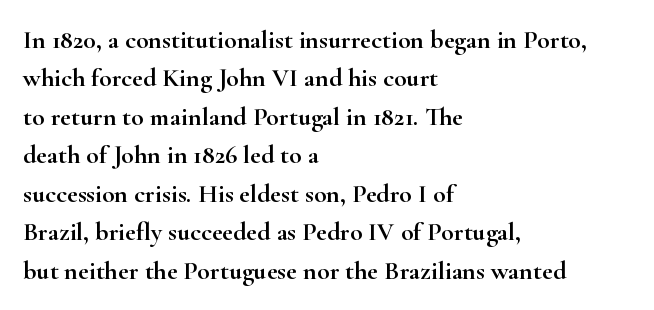
{"italic": "no", "underline": "no", "align": "left", "line_spacing": "normal", "line_spacing_ratio": 1.48, "letter_spacing": "normal", "letter_spacing_em": 0.0, "glyph_px": 26}
